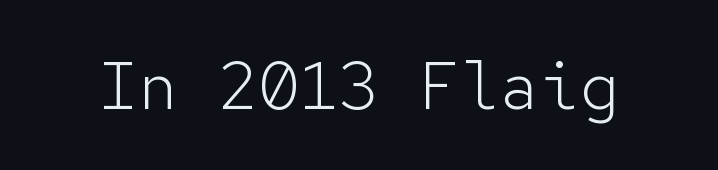
{"serif": "no", "italic": "no", "bold": "no", "weight": "light", "width": "normal", "stroke_contrast": "low", "x_height": "medium", "monospaced": "yes", "underline": "no", "letter_spacing": "normal", "letter_spacing_em": 0.0, "glyph_px": 67}
